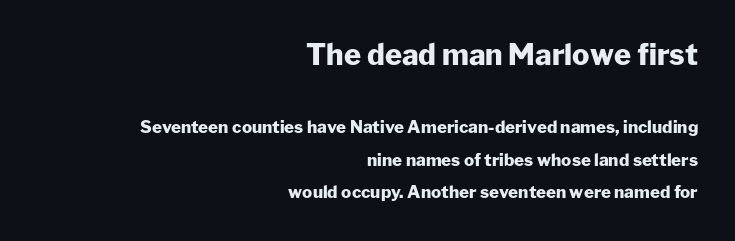
{"serif": "no", "italic": "no", "bold": "yes", "weight": "heavy", "width": "normal", "stroke_contrast": "low", "x_height": "medium", "monospaced": "no", "underline": "no", "align": "right", "line_spacing": "loose", "line_spacing_ratio": 1.92, "letter_spacing": "normal", "letter_spacing_em": 0.0, "larger_block": "first", "size_ratio": 1.71, "glyph_px": 29}
